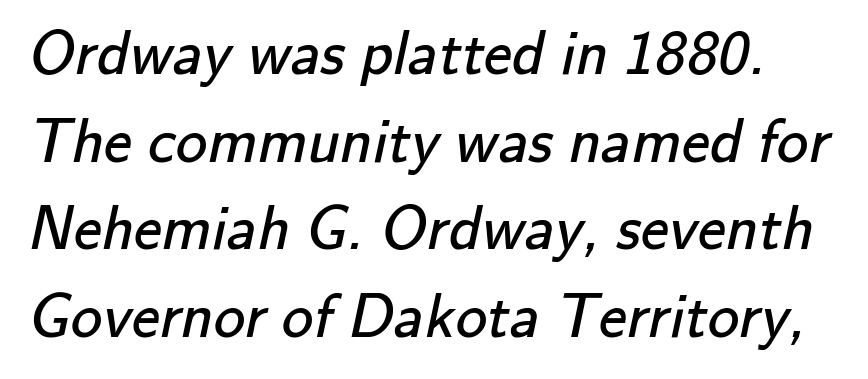
Q: Is the text bold? A: No.
Q: Is the typeface a serif or a sans-serif typeface? A: Sans-serif.
Q: Is the text underlined? A: No.
Q: Is the spacing between letters normal or unusually wide? A: Normal.
Q: Is the spacing between lines tight, normal or loose? A: Normal.
Q: Width (condensed, normal, or wide)? A: Normal.
Q: Stroke contrast? A: Low.
Q: x-height? A: Small.
Q: Monospaced? A: No.
